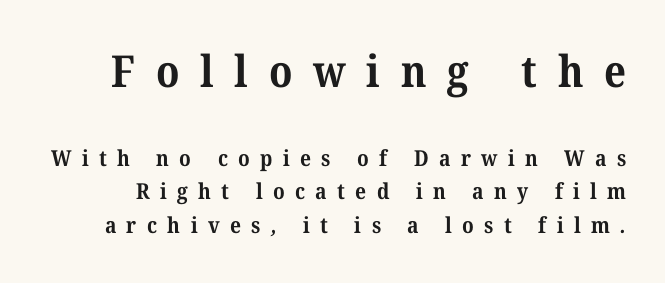
The image shows 44 px bold serif type; set normal line spacing (1.53x), unusually wide letter spacing (+0.47 em), not underlined; the first (top) block is 2.0x larger; medium stroke contrast and a medium x-height.
